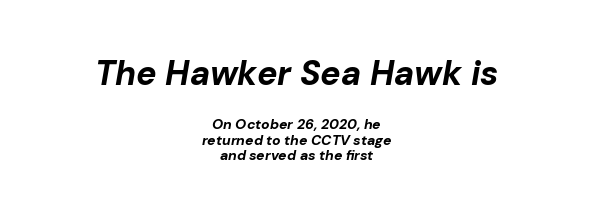
Look at the stroke-to-counter ratio: heavy, a bold. No word sits above an underline. Between one letter and the next there's only the usual sliver of space. Visually, the top section dominates because its glyphs are scaled up. The axis of the letterforms is tilted away from vertical. These lines are rendered in a variable-pitch font.
